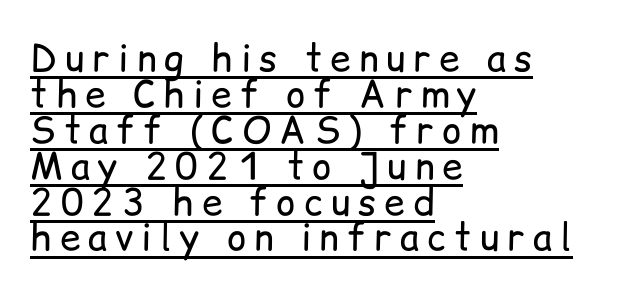
Q: Is the text bold? A: No.
Q: Is the text italic (slanted)? A: No, it is upright.
Q: Is the typeface a serif or a sans-serif typeface? A: Sans-serif.
Q: Is the text underlined? A: Yes.
Q: How is the paragraph aligned? A: Left-aligned.
Q: Is the spacing between letters normal or unusually wide? A: Unusually wide.
Q: Is the spacing between lines tight, normal or loose? A: Tight.
Q: Width (condensed, normal, or wide)? A: Normal.
Q: Stroke contrast? A: Low.
Q: x-height? A: Medium.
Q: Monospaced? A: No.
